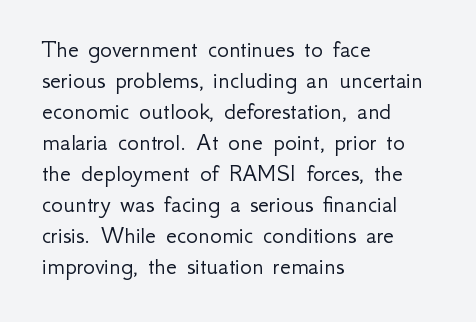
{"italic": "no", "bold": "no", "underline": "no", "align": "left", "line_spacing_ratio": 1.24, "letter_spacing": "normal", "letter_spacing_em": 0.0, "glyph_px": 25}
